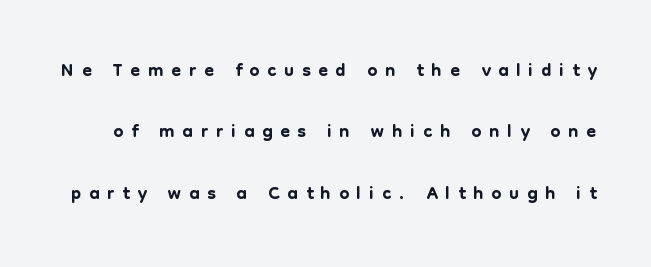
The image shows 28 px sans-serif type, upright; set loose line spacing (2.19x), unusually wide letter spacing (+0.28 em), not underlined; low stroke contrast and a medium x-height.
